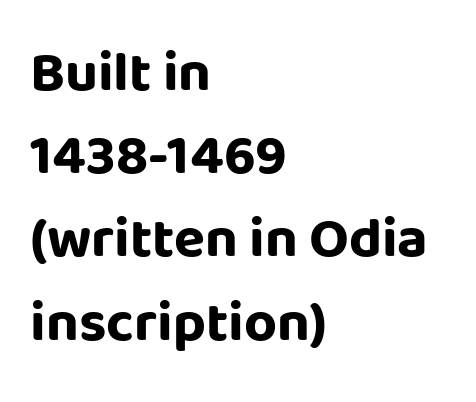
The image shows 57 px bold sans-serif type, upright; set left-aligned, normal line spacing (1.46x), normal letter spacing, not underlined; low stroke contrast and a large x-height.
